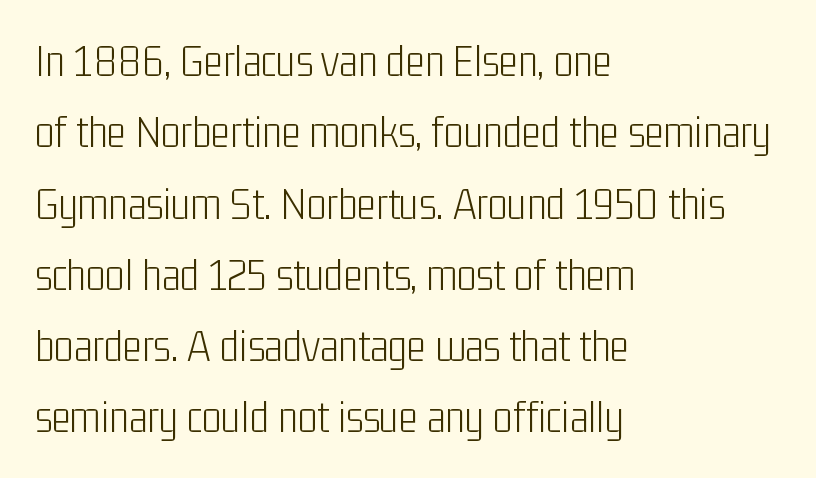
The image shows 46 px light, condensed sans-serif type, upright; set left-aligned, normal line spacing (1.55x), normal letter spacing, not underlined; low stroke contrast and a medium x-height.
